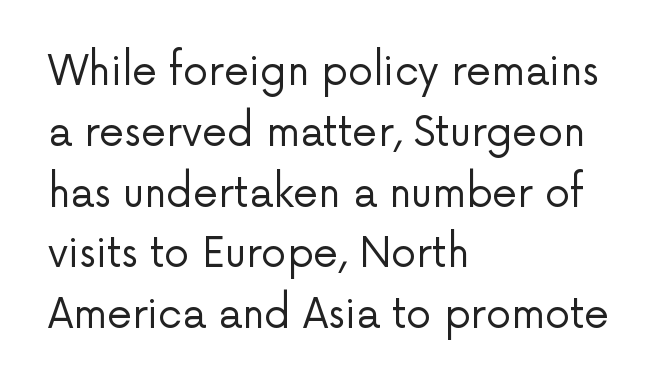
The image shows 40 px regular-weight sans-serif type, upright; set left-aligned, normal line spacing (1.52x), normal letter spacing, not underlined; low stroke contrast and a medium x-height.
